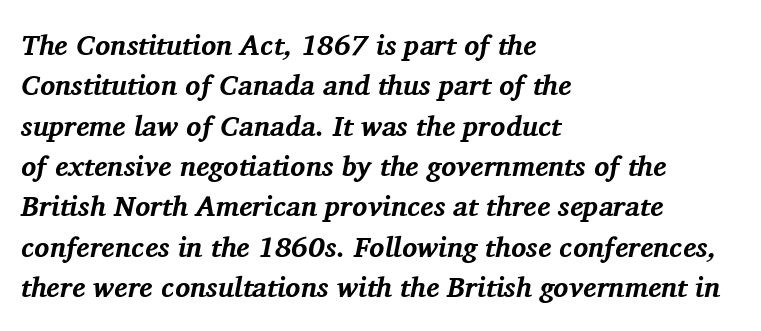
The image shows 28 px bold serif type, italic (leaning right); set left-aligned, normal line spacing (1.44x), normal letter spacing, not underlined; medium stroke contrast and a medium x-height.
